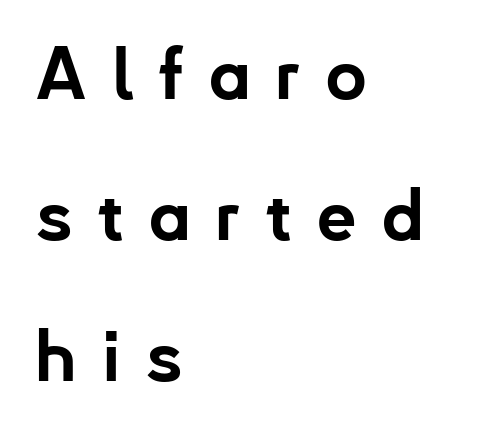
The image shows 72 px bold sans-serif type, upright; set left-aligned, loose line spacing (1.96x), unusually wide letter spacing (+0.33 em), not underlined; low stroke contrast and a small x-height.
